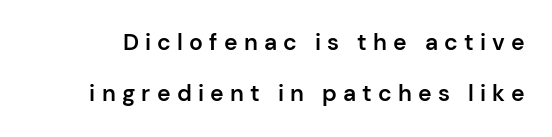
Q: Is the text bold? A: Semi-bold.
Q: Is the text italic (slanted)? A: No, it is upright.
Q: Is the text underlined? A: No.
Q: Is the spacing between letters normal or unusually wide? A: Unusually wide.
Q: Is the spacing between lines tight, normal or loose? A: Loose.
